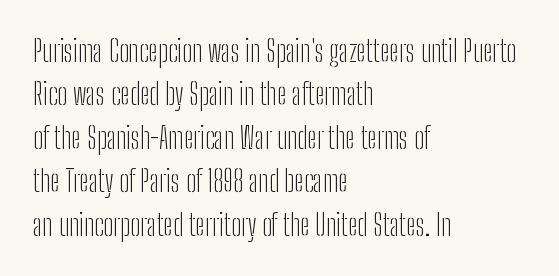
{"serif": "no", "italic": "no", "bold": "no", "weight": "light", "width": "condensed", "stroke_contrast": "low", "x_height": "medium", "monospaced": "no", "underline": "no", "align": "left", "line_spacing": "normal", "line_spacing_ratio": 1.5, "letter_spacing": "normal", "letter_spacing_em": 0.0, "glyph_px": 29}
